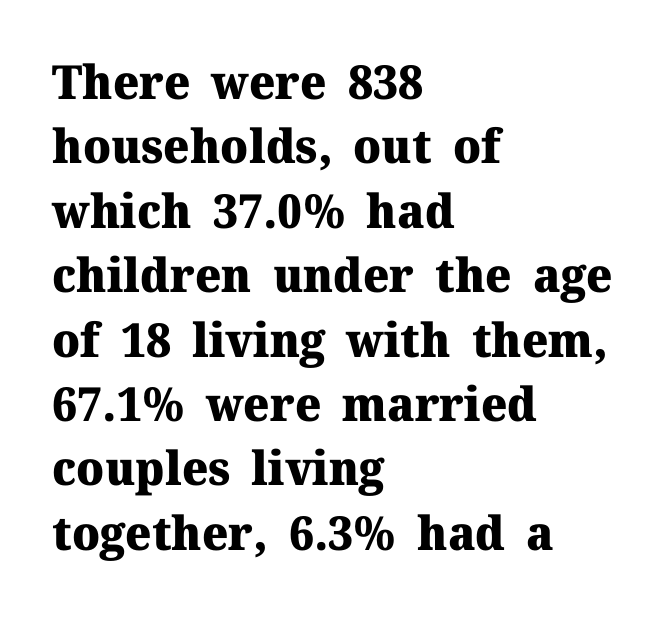
{"serif": "yes", "italic": "no", "bold": "yes", "weight": "heavy", "width": "normal", "stroke_contrast": "medium", "x_height": "medium", "monospaced": "no", "underline": "no", "align": "left", "line_spacing": "normal", "line_spacing_ratio": 1.37, "letter_spacing": "normal", "letter_spacing_em": 0.0, "glyph_px": 47}
